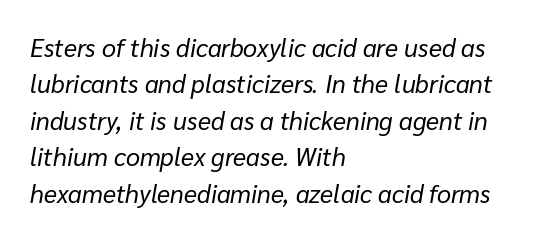
Horizontal alignment here is leftward, the default for most running prose. The specimen omits any rule beneath the text block's lines. This sample uses plain, unmodified letter spacing. This reads as an unemphasized weight, regular at the heaviest. A typesetter would call this leading conventional body-copy spacing. The text carries the slant typical of an italic or oblique font.
